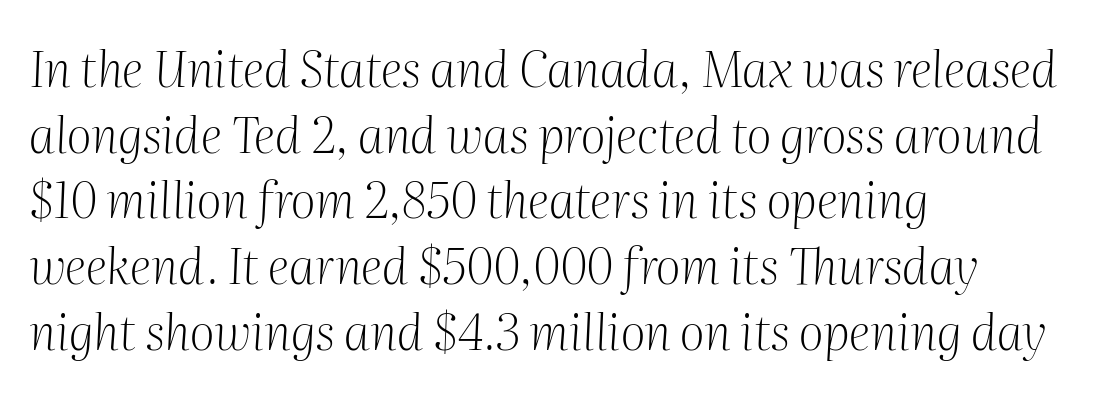
Q: Is the text bold? A: No.
Q: Is the text italic (slanted)? A: Yes, it leans right by about 2 degrees.
Q: Is the typeface a serif or a sans-serif typeface? A: Serif.
Q: Is the text underlined? A: No.
Q: How is the paragraph aligned? A: Left-aligned.
Q: Is the spacing between letters normal or unusually wide? A: Normal.
Q: Is the spacing between lines tight, normal or loose? A: Normal.
Q: Width (condensed, normal, or wide)? A: Normal.
Q: Stroke contrast? A: Medium.
Q: x-height? A: Medium.
Q: Monospaced? A: No.
